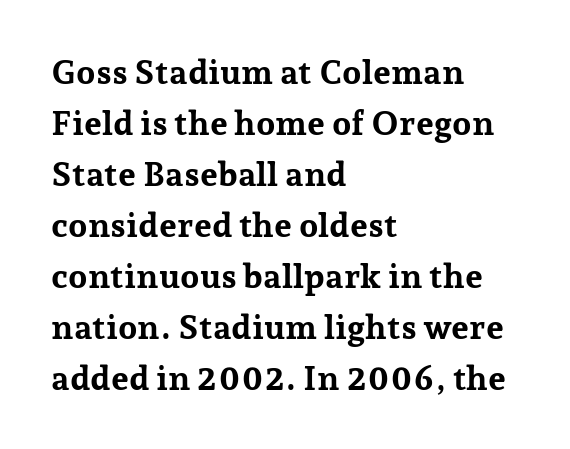
The image shows 34 px bold serif type, upright; set left-aligned, normal line spacing (1.5x), normal letter spacing, not underlined; low stroke contrast and a medium x-height.
